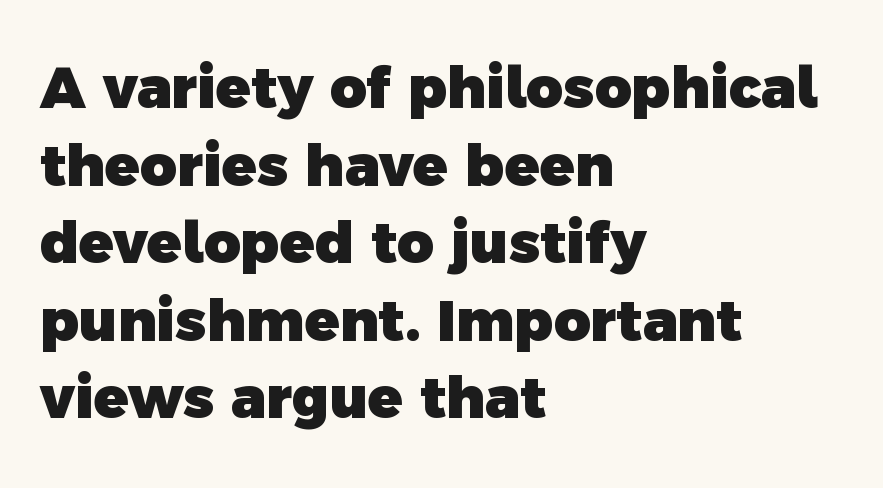
Q: Is the text bold? A: Yes.
Q: Is the typeface a serif or a sans-serif typeface? A: Sans-serif.
Q: Is the text underlined? A: No.
Q: How is the paragraph aligned? A: Left-aligned.
Q: Is the spacing between letters normal or unusually wide? A: Normal.
Q: Is the spacing between lines tight, normal or loose? A: Normal.
Q: Width (condensed, normal, or wide)? A: Normal.
Q: x-height? A: Medium.
Q: Monospaced? A: No.
